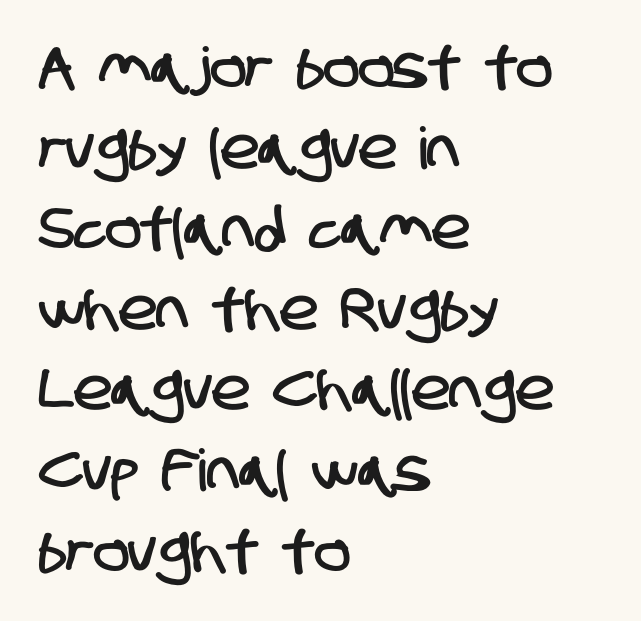
Q: Is the typeface a serif or a sans-serif typeface? A: Sans-serif.
Q: Is the text underlined? A: No.
Q: How is the paragraph aligned? A: Left-aligned.
Q: Is the spacing between letters normal or unusually wide? A: Normal.
Q: Is the spacing between lines tight, normal or loose? A: Normal.
Q: Width (condensed, normal, or wide)? A: Condensed.
Q: Stroke contrast? A: Low.
Q: x-height? A: Large.
Q: Monospaced? A: No.
